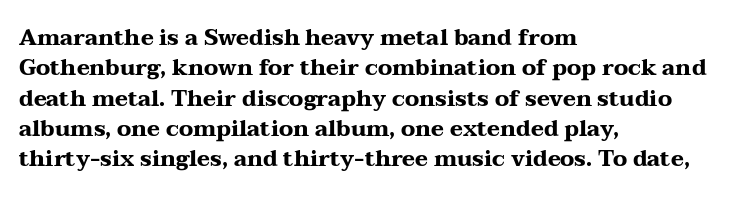
The paragraph shown leans on its left margin. The glyphs have the mass of a bold cut. How are the letters spaced? Ordinarily, with no added tracking. This sample uses an upright cut, with every glyph sitting square on the baseline.
